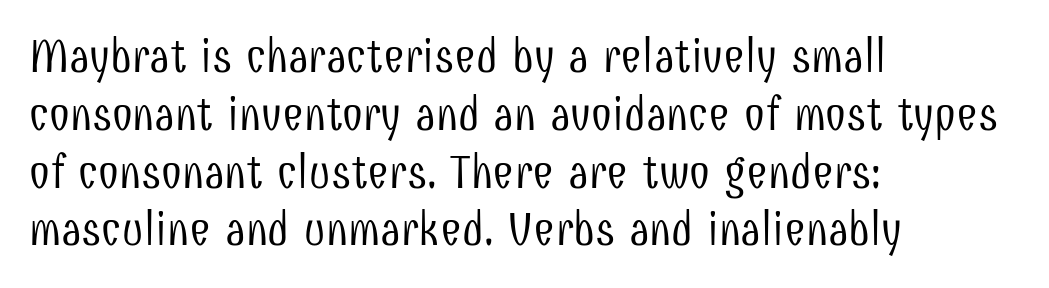
Q: Is the text bold? A: No.
Q: Is the text italic (slanted)? A: No, it is upright.
Q: Is the typeface a serif or a sans-serif typeface? A: Sans-serif.
Q: Is the text underlined? A: No.
Q: How is the paragraph aligned? A: Left-aligned.
Q: Is the spacing between letters normal or unusually wide? A: Normal.
Q: Width (condensed, normal, or wide)? A: Condensed.
Q: Stroke contrast? A: Low.
Q: x-height? A: Medium.
Q: Monospaced? A: No.
